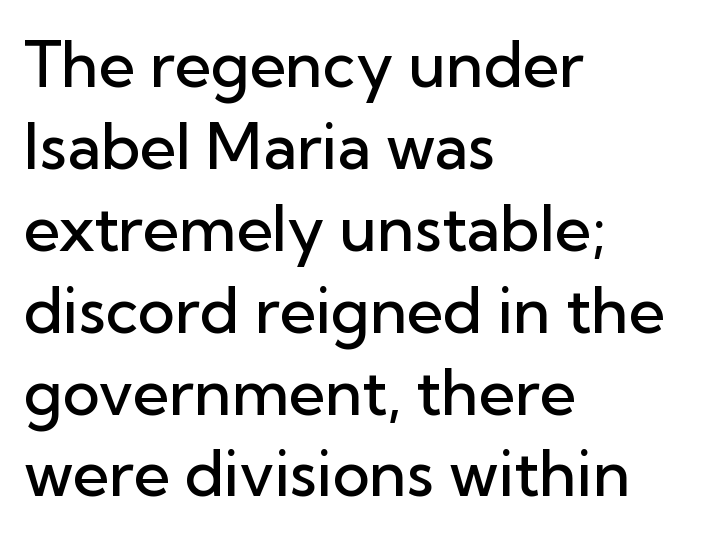
Font category for this specimen: sans-serif. In terms of letterspacing, this is plain default setting. Strokes here are thickened, but only to semibold level. Characters remain perfectly vertical along every line. Leading matches the norm, producing a regular column.
